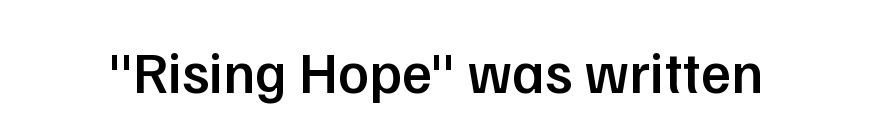
Nobody touched the tracking dial on this one. Firm but not heavy-handed strokes: this text is semibold. The glyphs in this specimen are sans serif. The lettering stays uniformly vertical, giving the passage a roman look. Letters rest on an invisible, unmarked baseline. Varying glyph widths throughout — classic text-font behaviour.
